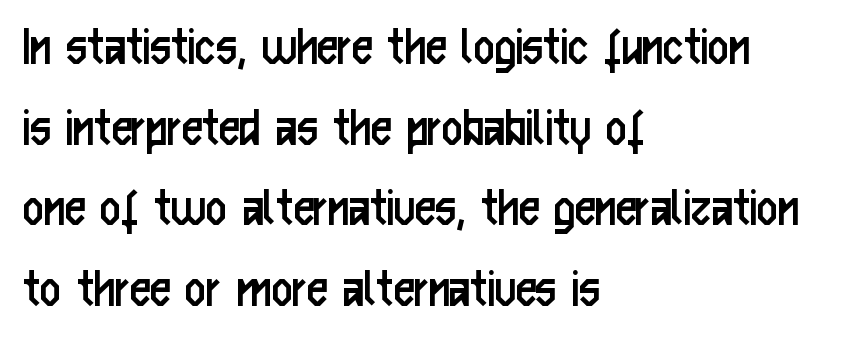
Q: Is the text bold? A: No.
Q: Is the text italic (slanted)? A: No, it is upright.
Q: Is the typeface a serif or a sans-serif typeface? A: Sans-serif.
Q: Is the text underlined? A: No.
Q: How is the paragraph aligned? A: Left-aligned.
Q: Is the spacing between letters normal or unusually wide? A: Normal.
Q: Is the spacing between lines tight, normal or loose? A: Normal.
Q: Width (condensed, normal, or wide)? A: Condensed.
Q: Stroke contrast? A: Low.
Q: x-height? A: Medium.
Q: Monospaced? A: No.
